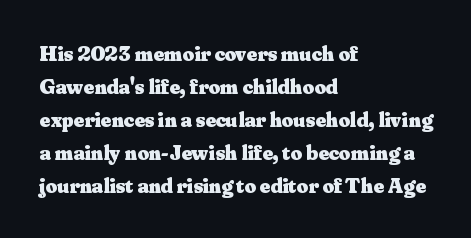
The image shows 22 px bold type, upright; set left-aligned, normal line spacing (1.5x), normal letter spacing, not underlined.
